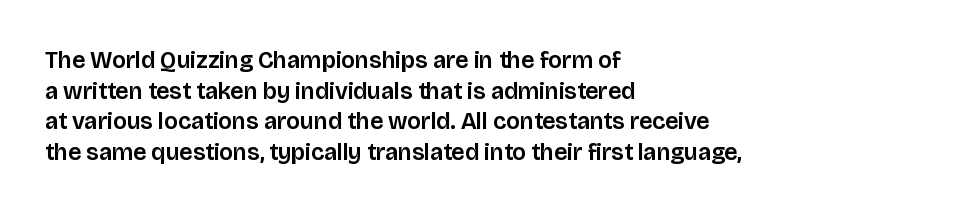
These lines stack with their left ends in a neat column. This sample uses plain, unmodified letter spacing. Rows of type keep a routine distance in the vertical direction. The glyphs are unaccompanied by any horizontal stroke below them. Vertical strokes here are truly vertical.
